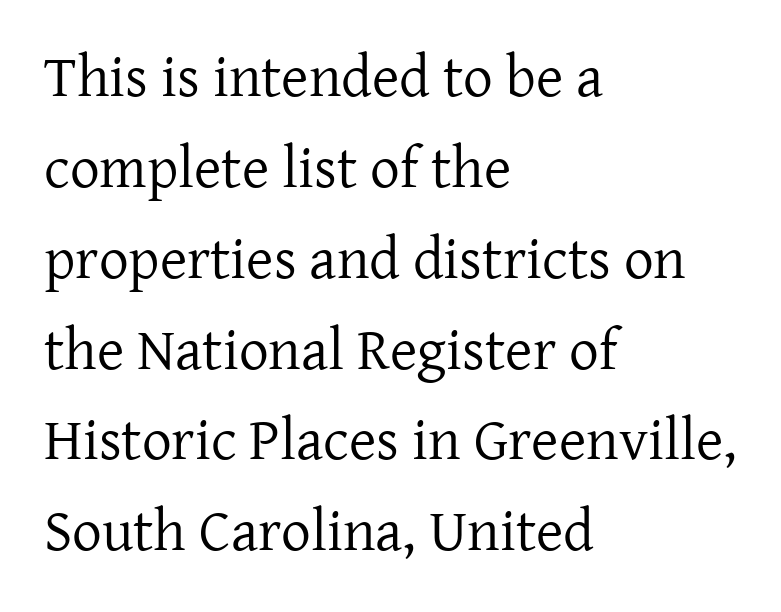
Q: Is the text bold? A: No.
Q: Is the text italic (slanted)? A: No, it is upright.
Q: Is the typeface a serif or a sans-serif typeface? A: Serif.
Q: Is the text underlined? A: No.
Q: How is the paragraph aligned? A: Left-aligned.
Q: Is the spacing between letters normal or unusually wide? A: Normal.
Q: Is the spacing between lines tight, normal or loose? A: Normal.
Q: Width (condensed, normal, or wide)? A: Normal.
Q: Stroke contrast? A: Low.
Q: x-height? A: Medium.
Q: Monospaced? A: No.
